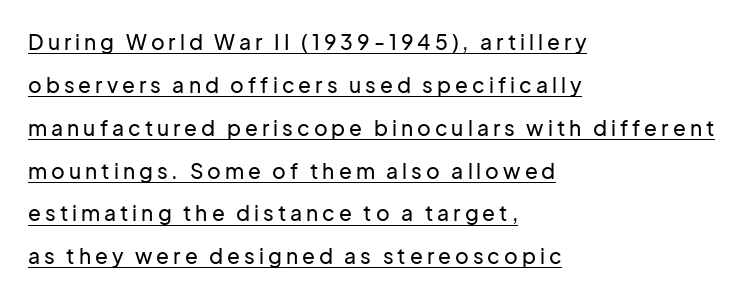
{"italic": "no", "underline": "yes", "align": "left", "line_spacing": "loose", "line_spacing_ratio": 2.04, "glyph_px": 21}
